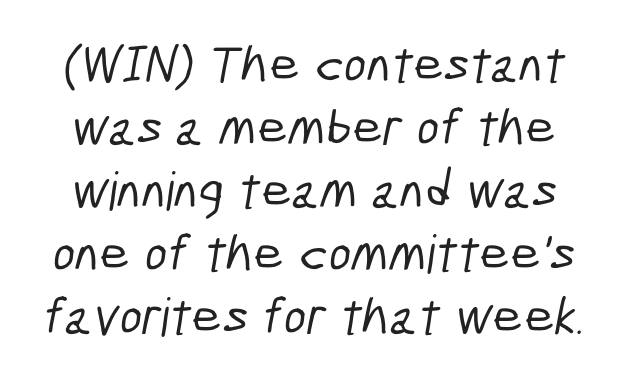
Q: Is the typeface a serif or a sans-serif typeface? A: Sans-serif.
Q: Is the text underlined? A: No.
Q: Is the spacing between letters normal or unusually wide? A: Normal.
Q: Width (condensed, normal, or wide)? A: Condensed.
Q: Stroke contrast? A: Low.
Q: x-height? A: Medium.
Q: Monospaced? A: No.
